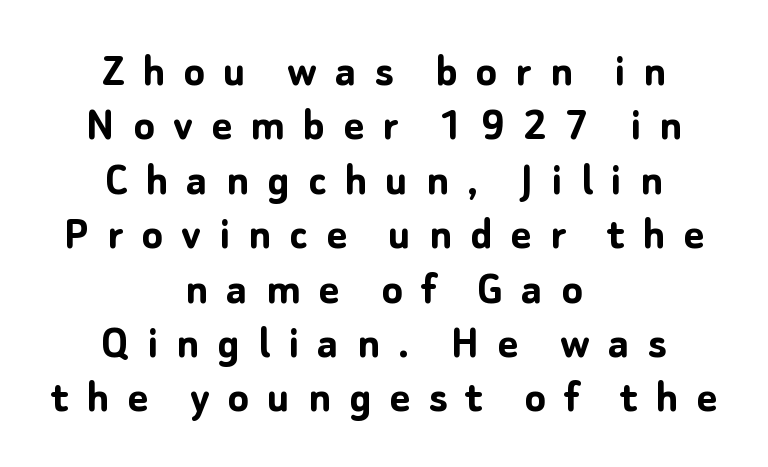
Q: Is the text bold? A: Yes.
Q: Is the text italic (slanted)? A: No, it is upright.
Q: Is the typeface a serif or a sans-serif typeface? A: Sans-serif.
Q: Is the text underlined? A: No.
Q: How is the paragraph aligned? A: Centered.
Q: Is the spacing between letters normal or unusually wide? A: Unusually wide.
Q: Is the spacing between lines tight, normal or loose? A: Tight.
Q: Width (condensed, normal, or wide)? A: Normal.
Q: Stroke contrast? A: Low.
Q: x-height? A: Medium.
Q: Monospaced? A: No.
